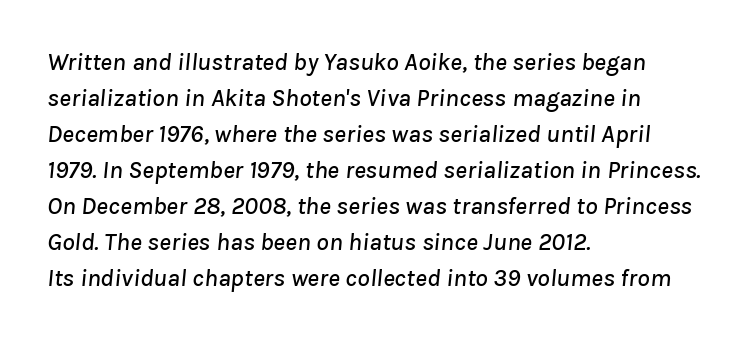
This sample uses plain, unmodified letter spacing. The whole block is typeset with a tilt. Unmarked baselines from the first word to the last. The leading is moderate, giving the passage an even texture.
